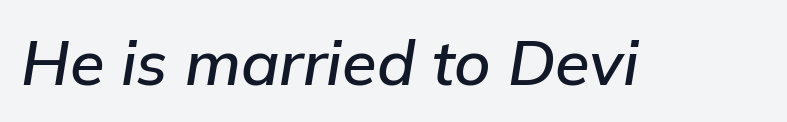
The image shows 63 px text type, italic (leaning right); set normal letter spacing, not underlined; low stroke contrast and a medium x-height.
